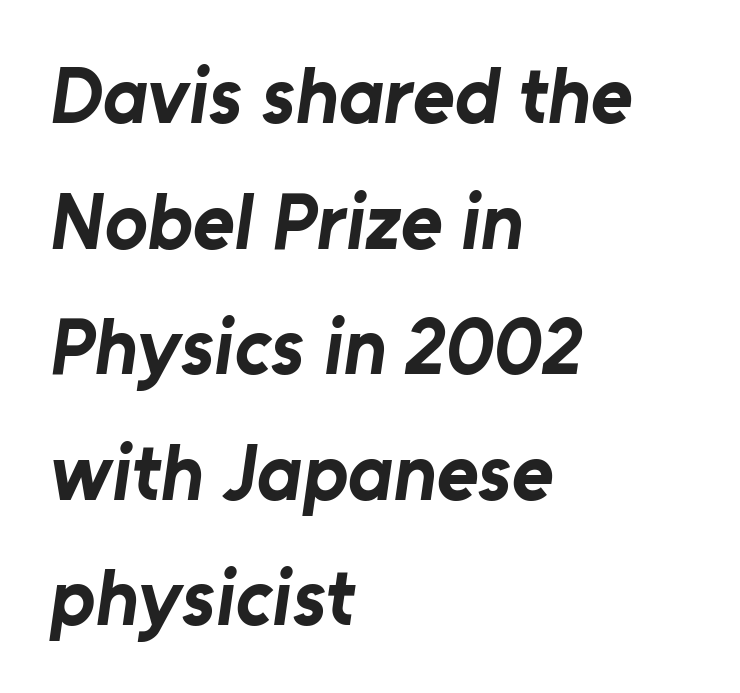
The image shows 80 px bold sans-serif type; set left-aligned, normal line spacing (1.57x), normal letter spacing, not underlined; low stroke contrast and a medium x-height.
